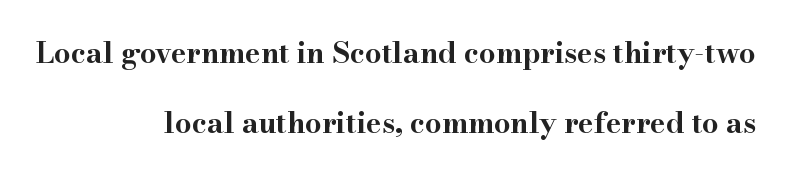
Q: Is the text bold? A: Yes.
Q: Is the text italic (slanted)? A: No, it is upright.
Q: Is the typeface a serif or a sans-serif typeface? A: Serif.
Q: Is the text underlined? A: No.
Q: How is the paragraph aligned? A: Right-aligned.
Q: Is the spacing between letters normal or unusually wide? A: Normal.
Q: Is the spacing between lines tight, normal or loose? A: Loose.
Q: Width (condensed, normal, or wide)? A: Wide.
Q: Stroke contrast? A: High.
Q: x-height? A: Small.
Q: Monospaced? A: No.
